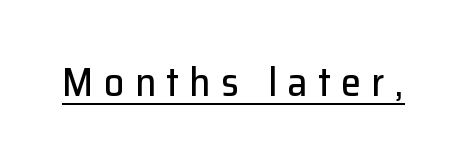
Observe the absence of serifs on each vertical stroke in this sample. The passage shown is typed in a proportional face where columns would drift. Looks like someone drew a line under every word here. You could only call the tracking loose — the letters float apart. Nope, not italic — everything's standing straight.
